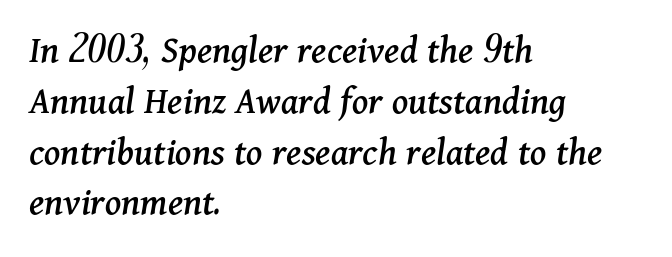
The image shows 40 px serif type, italic (leaning right); set left-aligned, normal line spacing (1.27x), normal letter spacing, not underlined; medium stroke contrast and a medium x-height.
